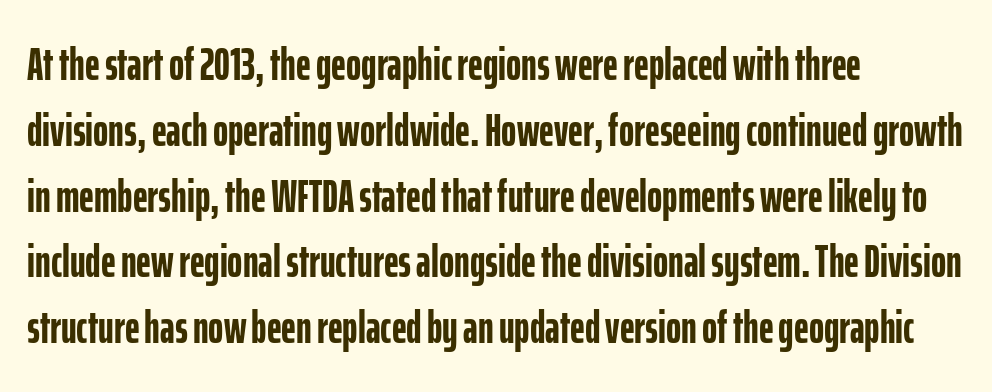
The image shows 46 px semibold, condensed sans-serif type, upright; set left-aligned, normal line spacing (1.43x), normal letter spacing, not underlined; low stroke contrast and a medium x-height.
